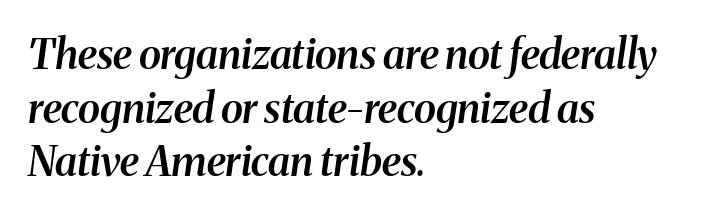
The image shows 41 px semibold serif type, italic (leaning right); set left-aligned, normal line spacing (1.31x), normal letter spacing, not underlined; medium stroke contrast and a medium x-height.
